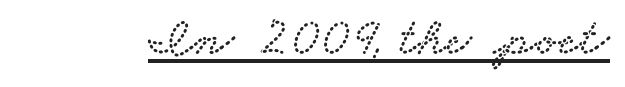
Q: Is the typeface a serif or a sans-serif typeface? A: Serif.
Q: Is the text underlined? A: Yes.
Q: Is the spacing between letters normal or unusually wide? A: Normal.
Q: Width (condensed, normal, or wide)? A: Wide.
Q: Stroke contrast? A: Low.
Q: x-height? A: Small.
Q: Monospaced? A: No.
